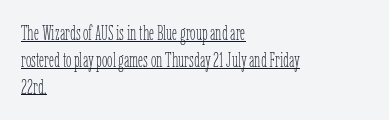
Q: Is the text bold? A: No.
Q: Is the text italic (slanted)? A: No, it is upright.
Q: Is the text underlined? A: Yes.
Q: How is the paragraph aligned? A: Left-aligned.
Q: Is the spacing between letters normal or unusually wide? A: Normal.
Q: Is the spacing between lines tight, normal or loose? A: Normal.
